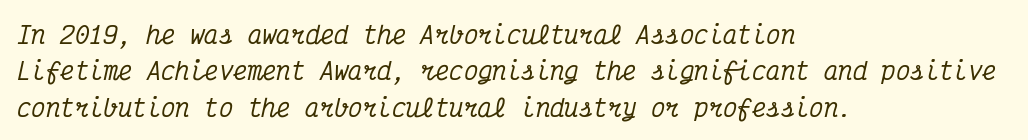
Q: Is the text italic (slanted)? A: Yes, it leans right by about 12 degrees.
Q: Is the text underlined? A: No.
Q: How is the paragraph aligned? A: Left-aligned.
Q: Is the spacing between letters normal or unusually wide? A: Normal.
Q: Is the spacing between lines tight, normal or loose? A: Normal.
